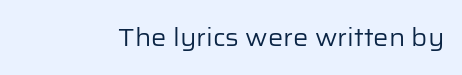
Q: Is the text bold? A: No.
Q: Is the text italic (slanted)? A: No, it is upright.
Q: Is the text underlined? A: No.
Q: Is the spacing between letters normal or unusually wide? A: Normal.
